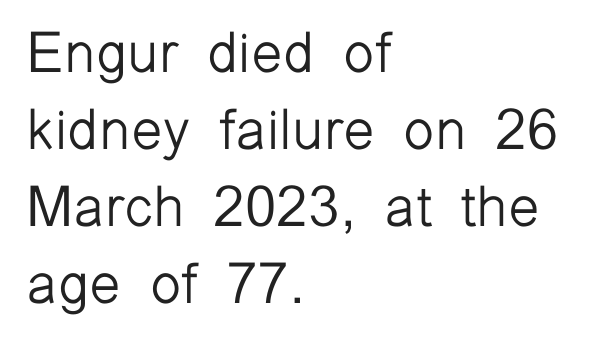
Serifs: no, the terminals of the letterforms are clean. The rendering uses natural spacing where letterforms have individual widths. The passage shown stacks its lines at a standard gap. Rule under the text: the space is simply empty.
